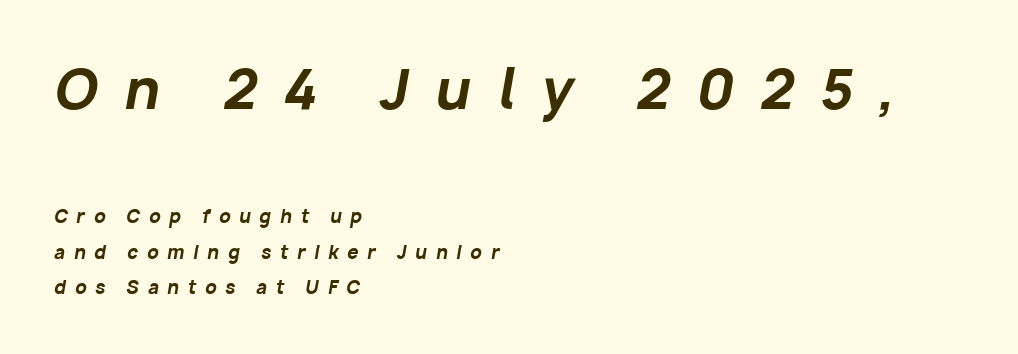
The image shows 54 px bold type, italic (leaning right); set left-aligned, loose line spacing (1.98x), unusually wide letter spacing (+0.48 em), not underlined; the first (top) block is 3.0x larger; low stroke contrast and a medium x-height.
